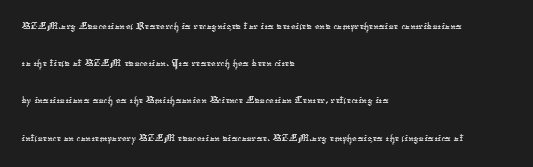
Q: Is the text underlined? A: No.
Q: How is the paragraph aligned? A: Left-aligned.
Q: Is the spacing between letters normal or unusually wide? A: Normal.
Q: Is the spacing between lines tight, normal or loose? A: Normal.
